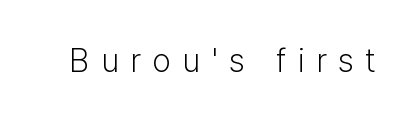
{"serif": "no", "italic": "no", "bold": "no", "weight": "light", "width": "normal", "stroke_contrast": "low", "x_height": "medium", "monospaced": "no", "underline": "no", "letter_spacing": "wide", "letter_spacing_em": 0.35, "glyph_px": 33}
